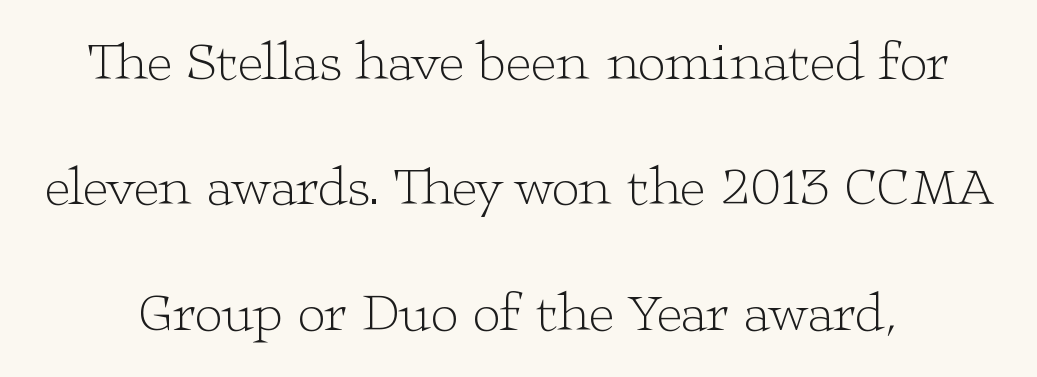
{"serif": "yes", "italic": "no", "bold": "no", "weight": "light", "width": "wide", "stroke_contrast": "low", "x_height": "medium", "monospaced": "no", "underline": "no", "line_spacing": "loose", "line_spacing_ratio": 2.28, "letter_spacing": "normal", "letter_spacing_em": 0.0, "glyph_px": 55}
